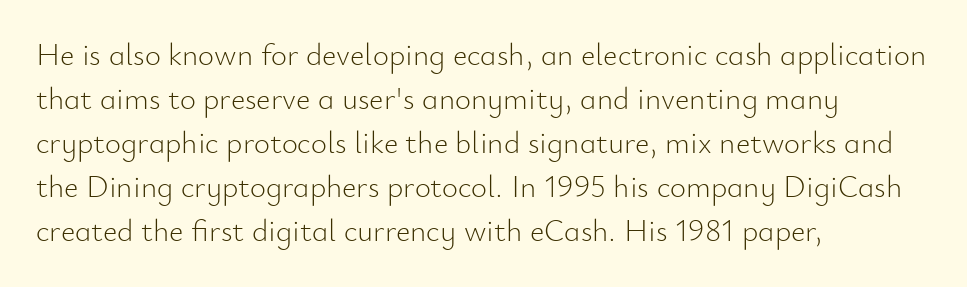
Check under the words: just untouched page. Reading down the column, the eye jumps a familiar distance to each next line. Look at the bottom of the vertical strokes: they stop flat, with no serifs. The setting favours the left margin, as ordinary paragraphs usually do.
